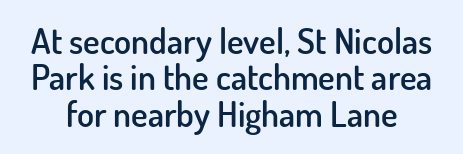
{"serif": "no", "italic": "no", "bold": "semi", "weight": "semibold", "width": "normal", "stroke_contrast": "low", "x_height": "small", "monospaced": "no", "underline": "no", "line_spacing": "tight", "line_spacing_ratio": 1.04, "letter_spacing": "normal", "letter_spacing_em": 0.0, "glyph_px": 35}
